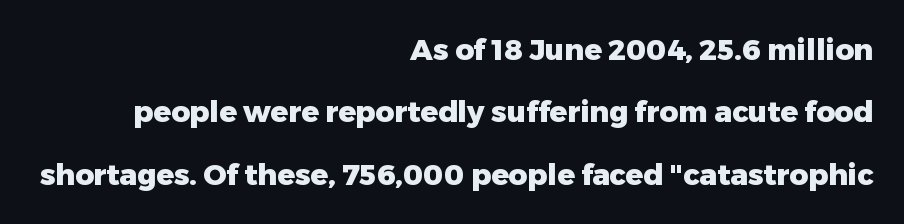
The image shows 29 px heavy sans-serif type, upright; set right-aligned, loose line spacing (2.15x), normal letter spacing, not underlined; low stroke contrast and a medium x-height.
